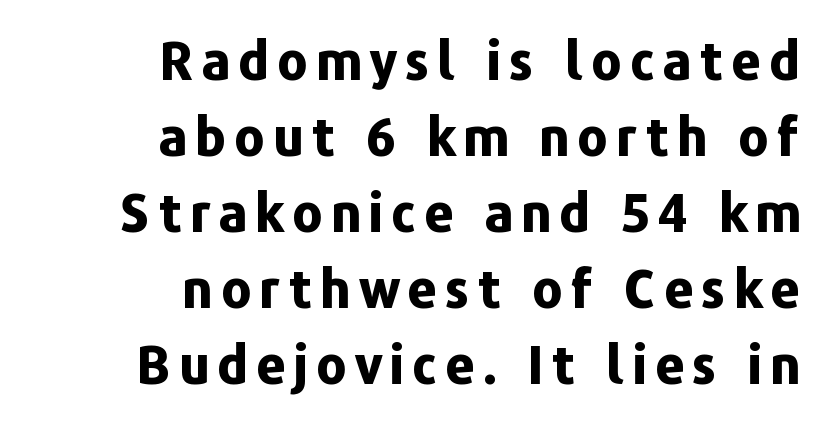
This sample has the flowing, uneven cadence of proportional lettering. Italic: no, the glyphs are upright roman. One glance says typical: line gaps are just what's usual. Weight check: bold — yes, fully. Descenders are the only things crossing below the line.
